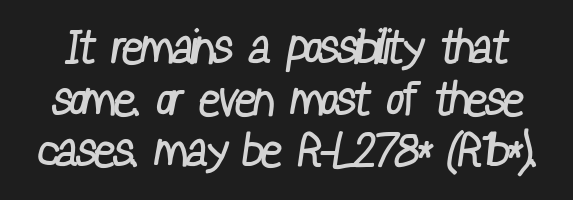
Q: Is the text bold? A: No.
Q: Is the typeface a serif or a sans-serif typeface? A: Sans-serif.
Q: Is the text underlined? A: No.
Q: Is the spacing between letters normal or unusually wide? A: Normal.
Q: Is the spacing between lines tight, normal or loose? A: Tight.
Q: Width (condensed, normal, or wide)? A: Condensed.
Q: Stroke contrast? A: Low.
Q: x-height? A: Medium.
Q: Monospaced? A: No.
